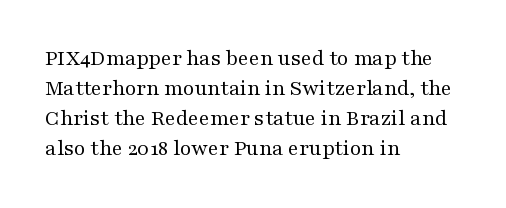
The image shows 22 px text type, upright; set left-aligned, normal line spacing (1.37x), normal letter spacing, not underlined.
